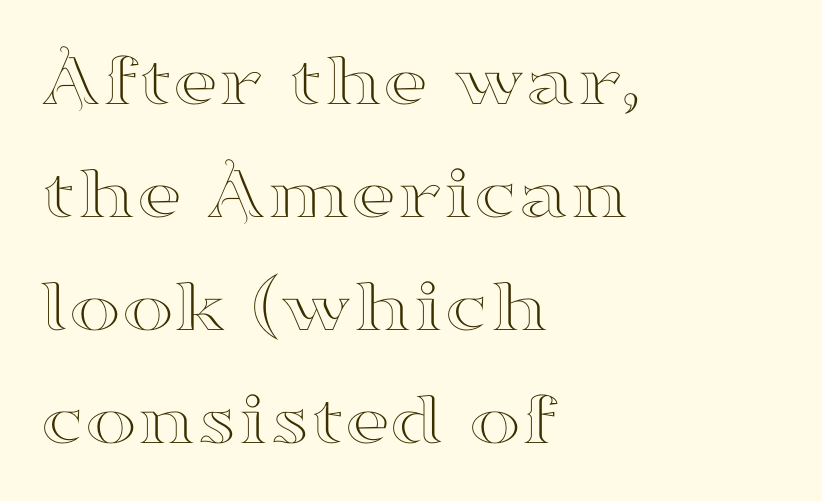
These lines keep a tight, regular rhythm from letter to letter. The string is rendered with underlining switched off. Are there feet on the stems? There are — it's a serif. All the whitespace from short lines collects on the right. Nope, not italic — everything's standing straight.
